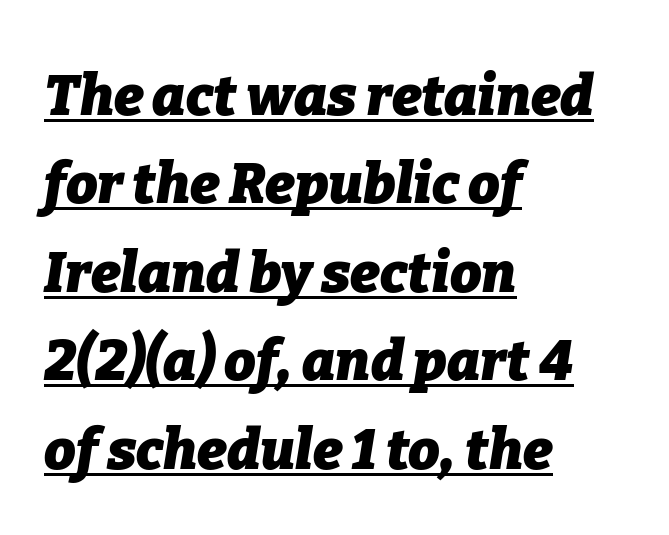
{"italic": "yes", "lean": "right", "slant_degrees": 9, "bold": "yes", "weight": "heavy", "width": "normal", "stroke_contrast": "low", "x_height": "medium", "monospaced": "no", "underline": "yes", "align": "left", "line_spacing": "normal", "line_spacing_ratio": 1.58, "letter_spacing": "normal", "letter_spacing_em": 0.0, "glyph_px": 56}
